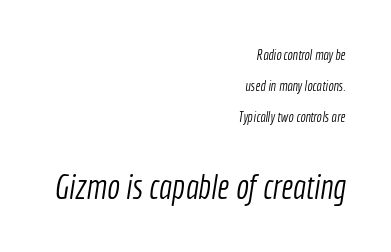
{"serif": "no", "bold": "no", "weight": "light", "width": "condensed", "x_height": "medium", "monospaced": "no", "underline": "no", "align": "right", "line_spacing": "loose", "line_spacing_ratio": 2.2, "letter_spacing": "normal", "letter_spacing_em": 0.0, "larger_block": "second", "size_ratio": 2.43, "glyph_px": 34}
